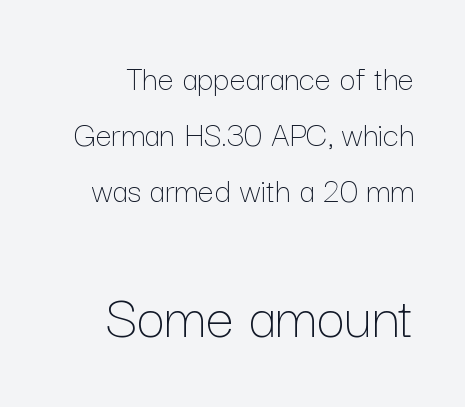
The image shows 63 px thin type, upright; set normal line spacing (1.56x), normal letter spacing, not underlined; the second (bottom) block is 1.75x larger; low stroke contrast and a medium x-height.
